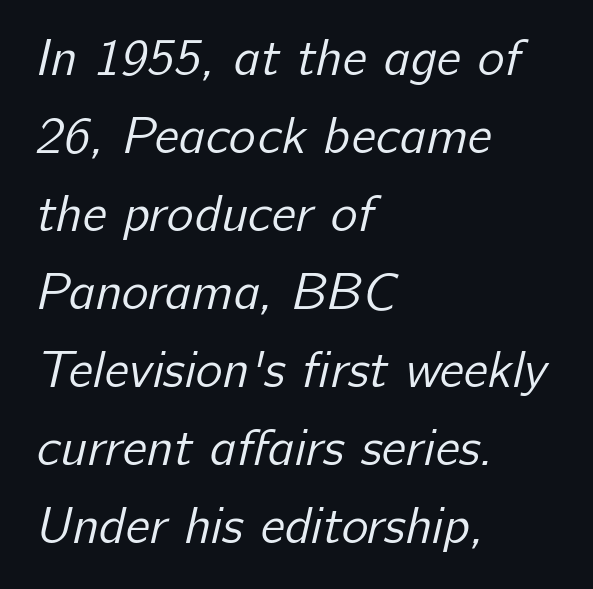
Q: Is the text bold? A: No.
Q: Is the typeface a serif or a sans-serif typeface? A: Sans-serif.
Q: Is the text underlined? A: No.
Q: How is the paragraph aligned? A: Left-aligned.
Q: Is the spacing between letters normal or unusually wide? A: Normal.
Q: Is the spacing between lines tight, normal or loose? A: Normal.
Q: Width (condensed, normal, or wide)? A: Normal.
Q: Stroke contrast? A: Low.
Q: x-height? A: Medium.
Q: Monospaced? A: No.
